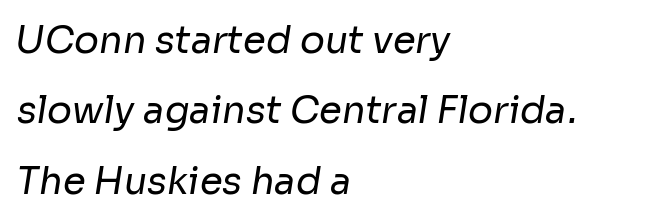
The line-height multiplier appears high, well above default. Decoration check: the copy has no underline. The passage shown is not bold in any degree. The type is set solid horizontally, with unmodified tracking. The lines in this sample share a left origin and differ only in where they stop.
